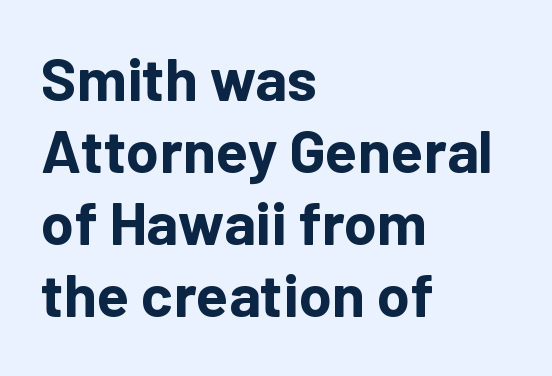
Think of a printed novel: that variable character pitch is what you see here. The lines are quadded left. Examine the stroke ends and you'll find no serifs. The words here are not underlined. These words are printed bold, with thick strokes throughout. Students, note that the glyphs here touch the page at normal intervals.
